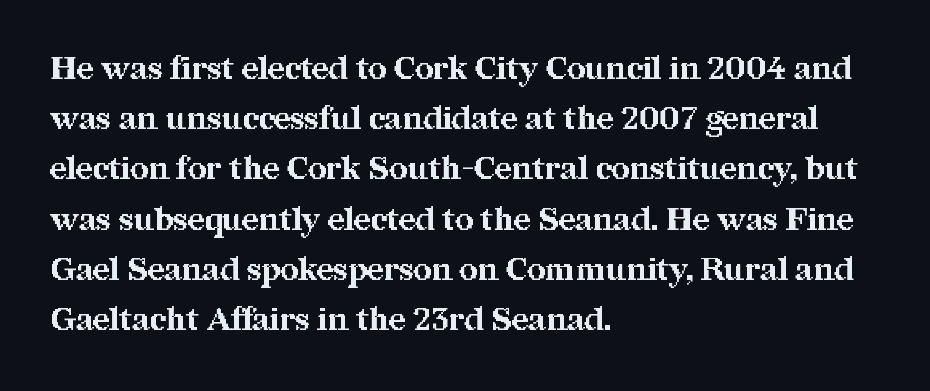
The glyphs are unaccompanied by any horizontal stroke below them. The typeface chosen for these lines features serifs. The letters stand straight up with perfectly vertical stems. A typesetter would call this proportional, since set widths differ per character. Vertical spacing — default.
